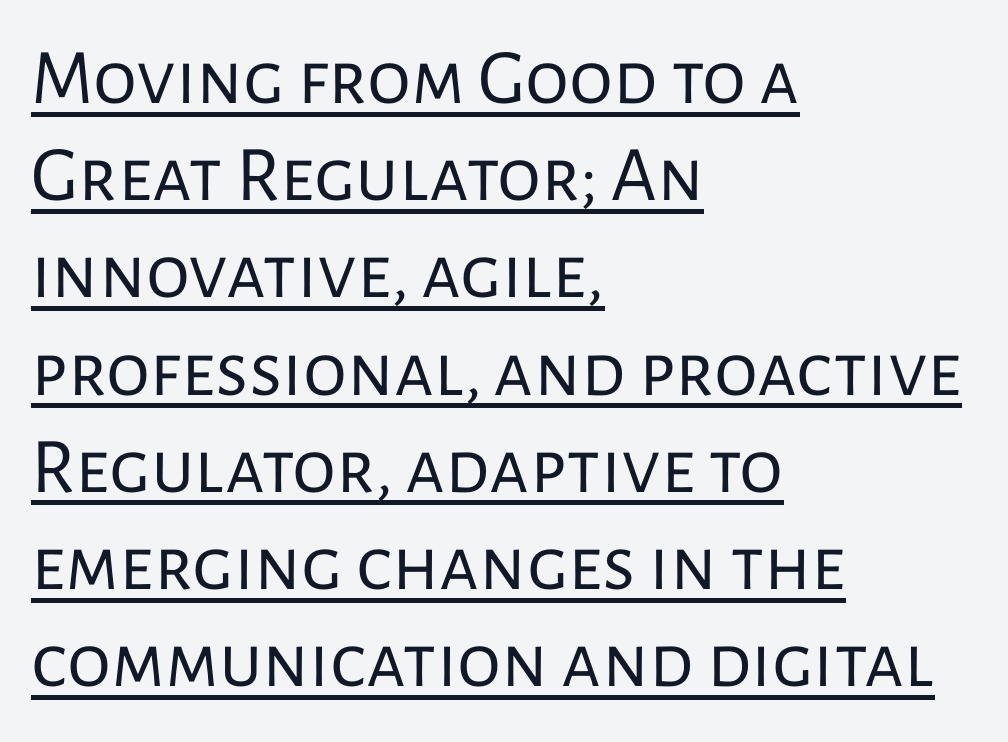
When letters stand straight like this, we call the style roman or upright. The letters look calm and open, with moderate or lighter stems. Casual observation: everything's shoved over to the left. Words appear dense and cohesive because spacing is normal. Serifs: no, the terminals of the letterforms are clean. Caption: lettering with a line underneath.
